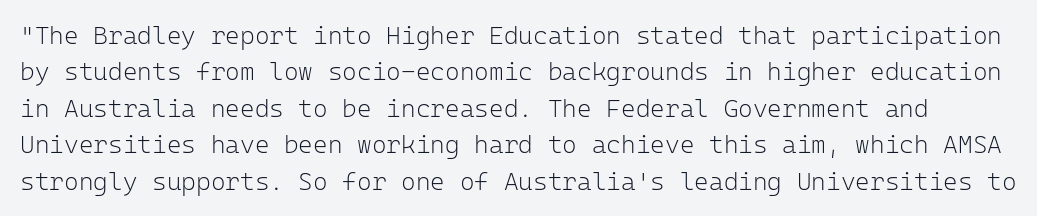
{"italic": "no", "bold": "no", "underline": "no", "line_spacing": "normal", "line_spacing_ratio": 1.46, "letter_spacing": "normal", "letter_spacing_em": 0.0, "glyph_px": 25}
